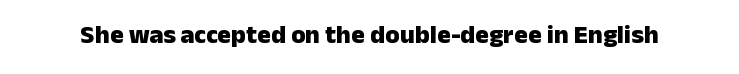
Q: Is the text bold? A: Yes.
Q: Is the text italic (slanted)? A: No, it is upright.
Q: Is the text underlined? A: No.
Q: Is the spacing between letters normal or unusually wide? A: Normal.
